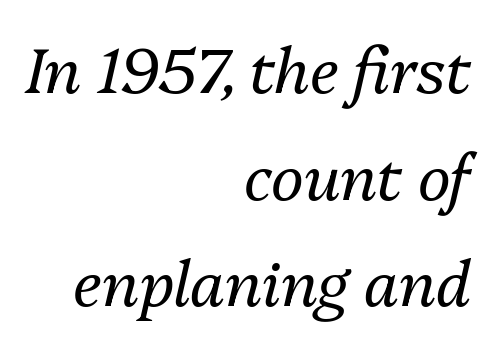
A quiet, ordinary-to-light weight characterises the typeface. Casual observation: everything's shoved over to the right. The zone under the glyphs is completely vacant. This is oblique type, the kind used for emphasis or titles.
